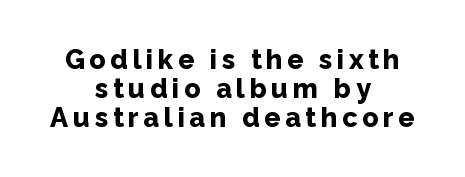
Q: Is the text bold? A: Yes.
Q: Is the text italic (slanted)? A: No, it is upright.
Q: Is the text underlined? A: No.
Q: How is the paragraph aligned? A: Centered.
Q: Is the spacing between lines tight, normal or loose? A: Tight.
